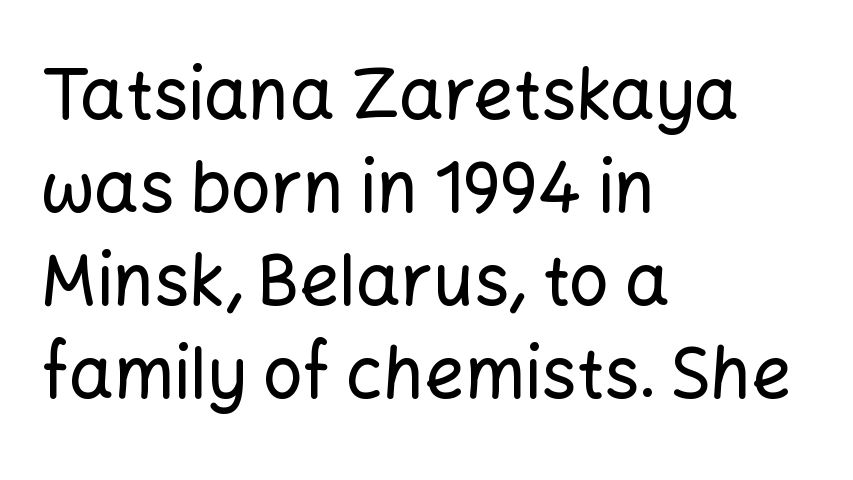
There is no visible air inserted between adjacent glyphs. Notice how the stems are strictly vertical — no italics here. A classic flush-left, rag-right setting is used for this passage. Compared with typical paragraphs, the rows here are spaced about the same. Spacing verdict: proportional, widths tailored to each character.
